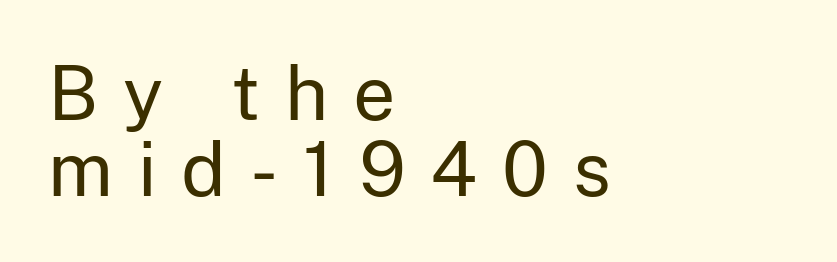
Q: Is the text bold? A: No.
Q: Is the text italic (slanted)? A: No, it is upright.
Q: Is the typeface a serif or a sans-serif typeface? A: Sans-serif.
Q: Is the text underlined? A: No.
Q: How is the paragraph aligned? A: Left-aligned.
Q: Is the spacing between letters normal or unusually wide? A: Unusually wide.
Q: Is the spacing between lines tight, normal or loose? A: Tight.
Q: Width (condensed, normal, or wide)? A: Normal.
Q: Stroke contrast? A: Low.
Q: x-height? A: Medium.
Q: Monospaced? A: No.
